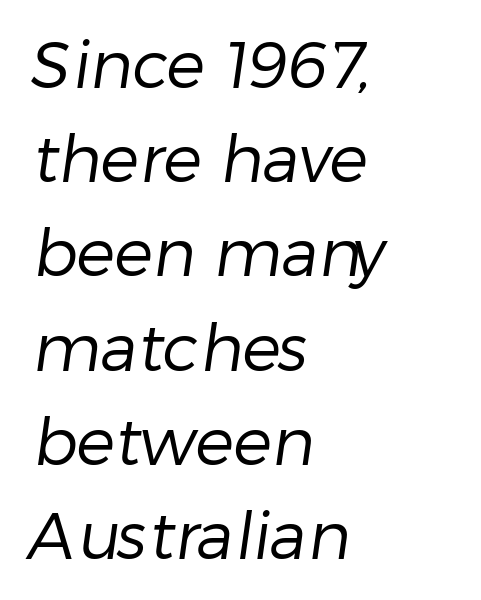
Caption: standard tracking, unaltered. Proportional: the letters do not fall into vertical columns. Baseline-to-baseline distance is the conventional proportion of letter height. The characters display no serif detailing; their extremities are plain. The strokes carry an ordinary text weight at most. Is the block centered? No — it sits flush against the left margin.
